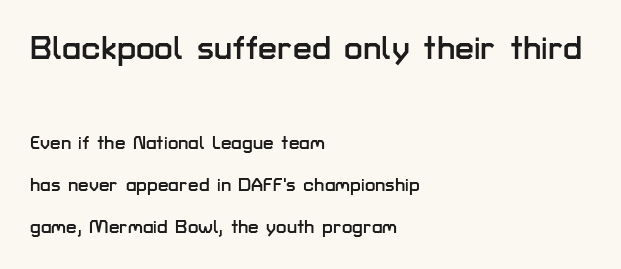
{"serif": "no", "italic": "no", "width": "normal", "stroke_contrast": "low", "x_height": "medium", "monospaced": "no", "underline": "no", "align": "left", "line_spacing": "loose", "line_spacing_ratio": 2.21, "letter_spacing": "normal", "letter_spacing_em": 0.0, "larger_block": "first", "size_ratio": 1.79, "glyph_px": 34}
